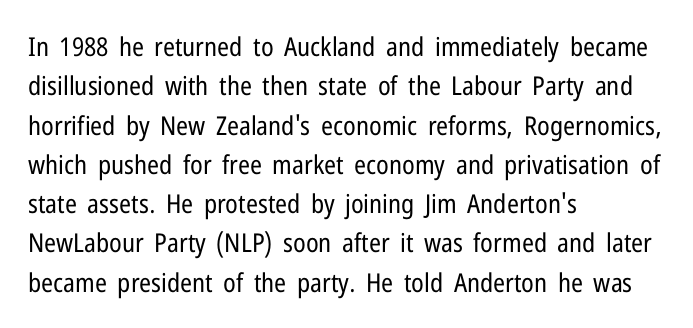
Q: Is the text bold? A: No.
Q: Is the text italic (slanted)? A: No, it is upright.
Q: Is the text underlined? A: No.
Q: How is the paragraph aligned? A: Left-aligned.
Q: Is the spacing between letters normal or unusually wide? A: Normal.
Q: Is the spacing between lines tight, normal or loose? A: Normal.
